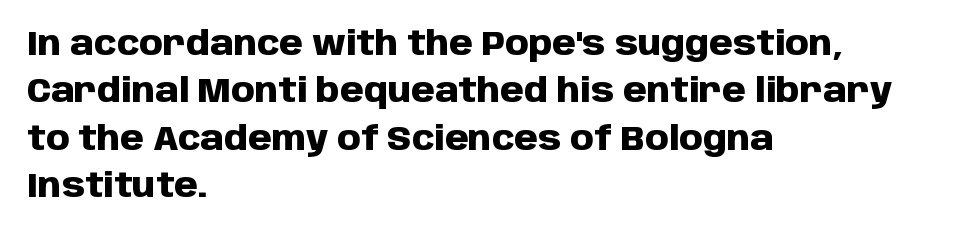
{"serif": "no", "italic": "no", "bold": "yes", "weight": "heavy", "width": "normal", "stroke_contrast": "low", "x_height": "large", "monospaced": "no", "underline": "no", "align": "left", "line_spacing": "normal", "line_spacing_ratio": 1.39, "letter_spacing": "normal", "letter_spacing_em": 0.0, "glyph_px": 34}
